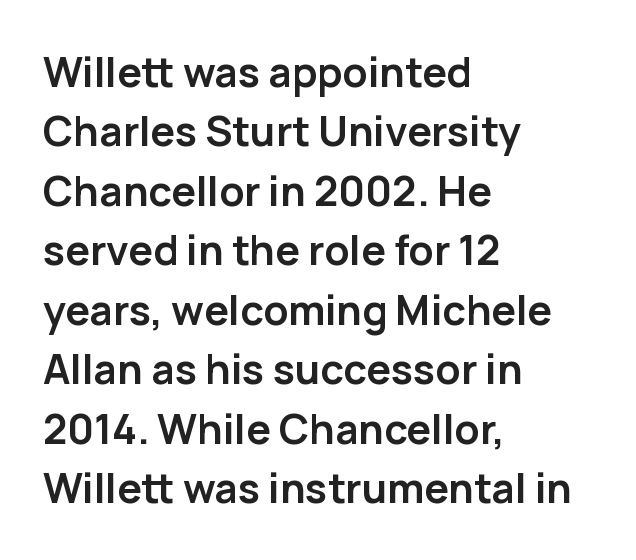
The image shows 41 px semibold sans-serif type, upright; set left-aligned, normal line spacing (1.45x), normal letter spacing, not underlined; low stroke contrast and a medium x-height.
